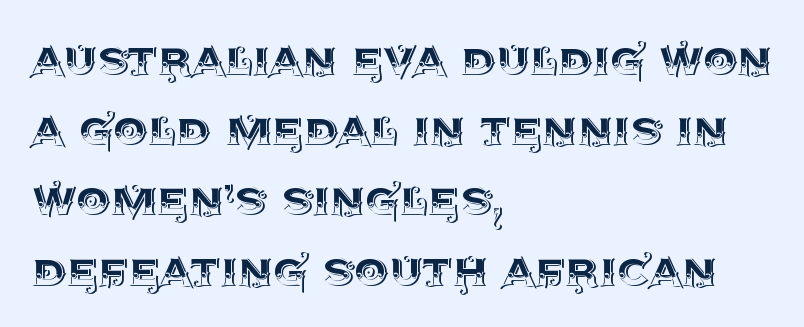
{"italic": "no", "width": "normal", "x_height": "large", "monospaced": "no", "underline": "no", "align": "left", "line_spacing": "normal", "line_spacing_ratio": 1.3, "letter_spacing": "normal", "letter_spacing_em": 0.0, "glyph_px": 54}
